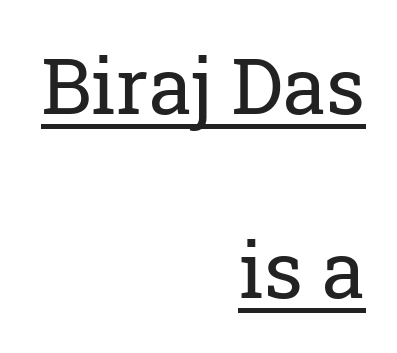
{"serif": "yes", "italic": "no", "bold": "no", "weight": "regular", "width": "normal", "stroke_contrast": "low", "x_height": "medium", "monospaced": "no", "underline": "yes", "align": "right", "line_spacing": "loose", "line_spacing_ratio": 2.36, "letter_spacing": "normal", "letter_spacing_em": 0.0, "glyph_px": 78}
